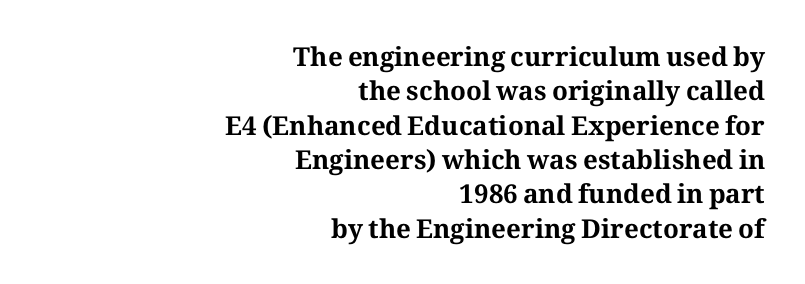
Has an underline been added? It has not. Ordinary non-slanted type is in use. Line endings align vertically; line beginnings do not. Observe the ordinary spacing: letters are neighbours, not strangers. Every letter is thick-stroked: bold, no question. The lines sit at an ordinary, default distance from one another.
